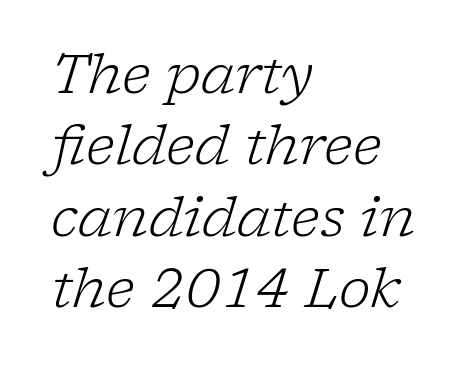
Does the type have serifs? Yes, each stem ends in a small foot. Caption: standard tracking, unaltered. Has an underline been added? It has not. This is not heavy type; no bold has been used.
